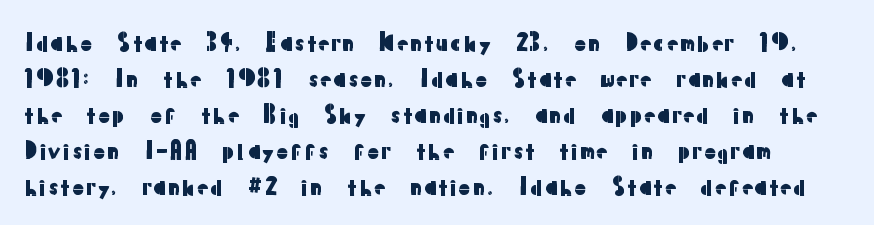
The zone under the glyphs is completely vacant. The rows are spaced the way most documents space them. This is the regular roman posture of the typeface. The letterforms sit shoulder to shoulder at normal distance.
